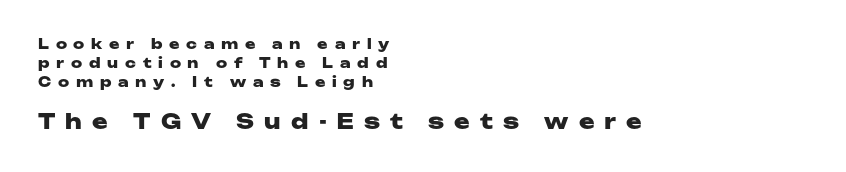
The image shows 21 px bold type, upright; set left-aligned, normal line spacing (1.37x), unusually wide letter spacing (+0.48 em), not underlined; the second (bottom) block is 1.5x larger.
